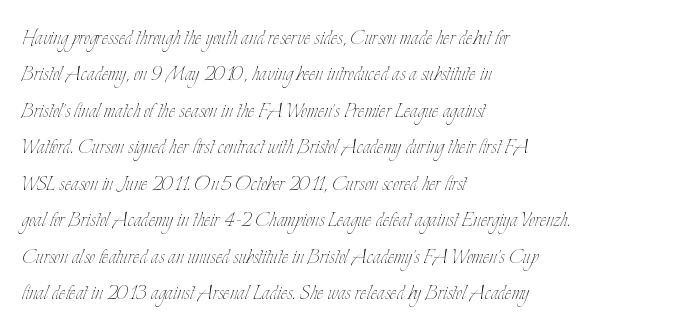
Q: Is the text bold? A: No.
Q: Is the text italic (slanted)? A: Yes.
Q: Is the text underlined? A: No.
Q: How is the paragraph aligned? A: Left-aligned.
Q: Is the spacing between letters normal or unusually wide? A: Normal.
Q: Is the spacing between lines tight, normal or loose? A: Normal.
